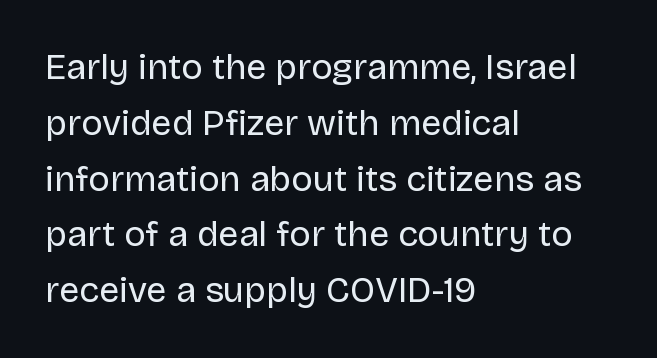
The image shows 36 px regular-weight sans-serif type, upright; set left-aligned, normal line spacing (1.55x), normal letter spacing, not underlined; low stroke contrast and a large x-height.
